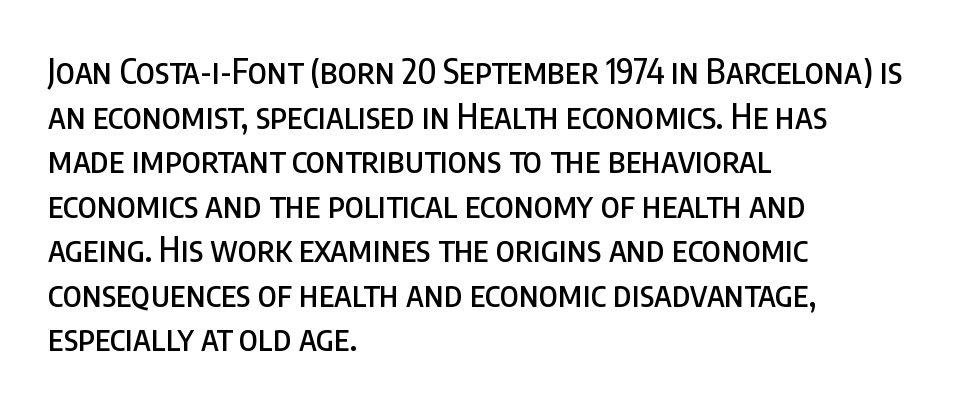
Q: Is the text italic (slanted)? A: No, it is upright.
Q: Is the typeface a serif or a sans-serif typeface? A: Sans-serif.
Q: Is the text underlined? A: No.
Q: How is the paragraph aligned? A: Left-aligned.
Q: Is the spacing between letters normal or unusually wide? A: Normal.
Q: Is the spacing between lines tight, normal or loose? A: Normal.
Q: Width (condensed, normal, or wide)? A: Condensed.
Q: Stroke contrast? A: Low.
Q: x-height? A: Large.
Q: Monospaced? A: No.
